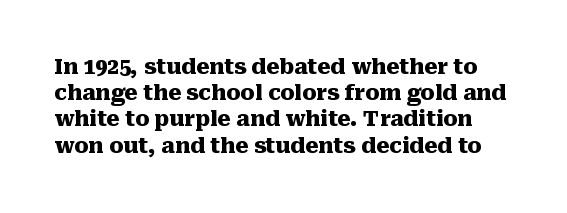
{"italic": "no", "bold": "yes", "underline": "no", "line_spacing": "normal", "line_spacing_ratio": 1.25, "letter_spacing": "normal", "letter_spacing_em": 0.0, "glyph_px": 21}
